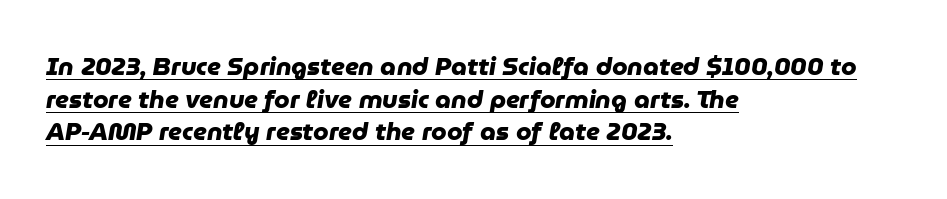
The font is running at its bold setting. Each line starts at the same left margin while the right side varies. Compared with typical body copy, the letter spacing here is the same. In designer terms, the underline attribute is active on this setting. A typesetter would call this leading conventional body-copy spacing.
